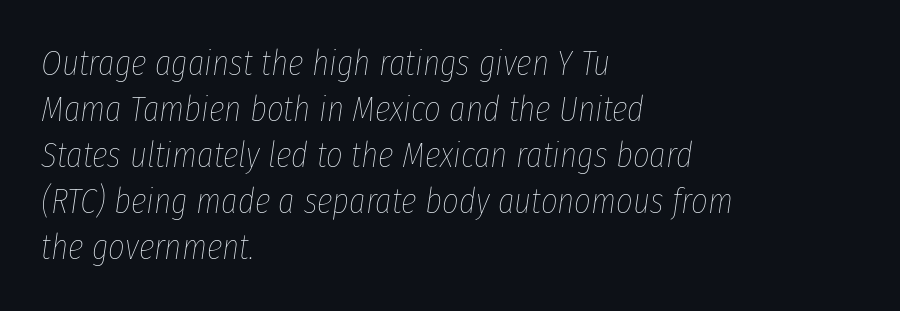
Q: Is the text bold? A: No.
Q: Is the text italic (slanted)? A: Yes, it leans right by about 8 degrees.
Q: Is the text underlined? A: No.
Q: How is the paragraph aligned? A: Left-aligned.
Q: Is the spacing between letters normal or unusually wide? A: Normal.
Q: Is the spacing between lines tight, normal or loose? A: Normal.
Q: Width (condensed, normal, or wide)? A: Condensed.
Q: Stroke contrast? A: Low.
Q: x-height? A: Medium.
Q: Monospaced? A: No.
